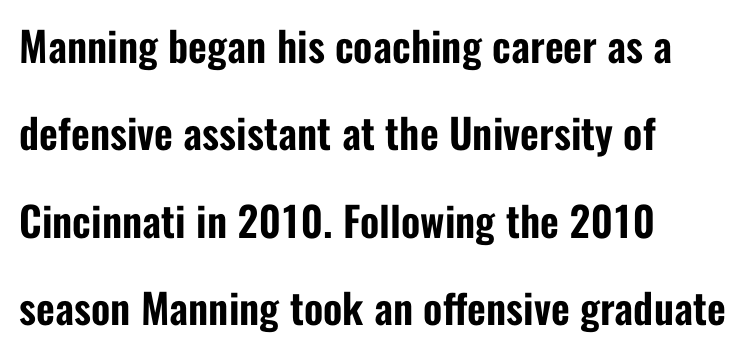
The image shows 41 px condensed sans-serif type, upright; set left-aligned, loose line spacing (2.13x), normal letter spacing, not underlined; low stroke contrast and a medium x-height.
